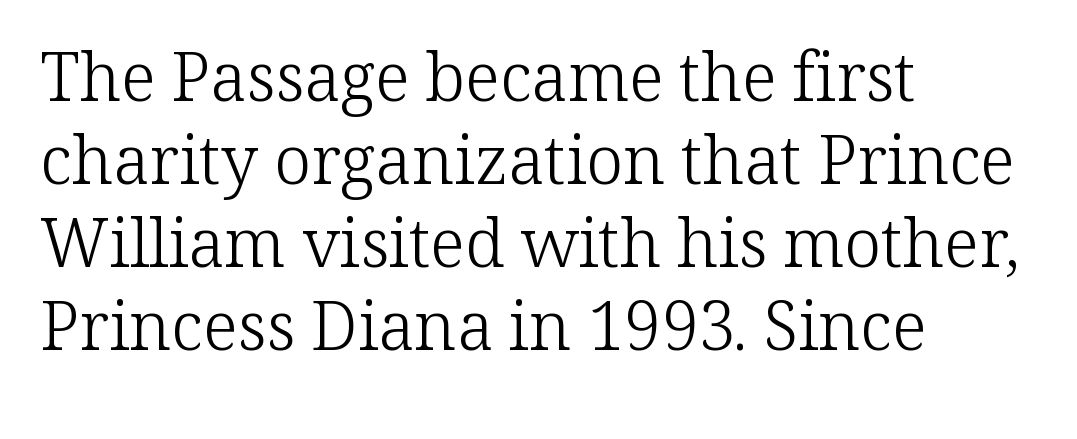
The image shows 67 px light serif type, upright; set left-aligned, line spacing 1.24x, normal letter spacing, not underlined; low stroke contrast and a medium x-height.
